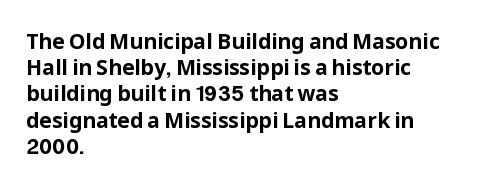
Q: Is the text bold? A: Yes.
Q: Is the text italic (slanted)? A: No, it is upright.
Q: Is the text underlined? A: No.
Q: How is the paragraph aligned? A: Left-aligned.
Q: Is the spacing between letters normal or unusually wide? A: Normal.
Q: Is the spacing between lines tight, normal or loose? A: Normal.
